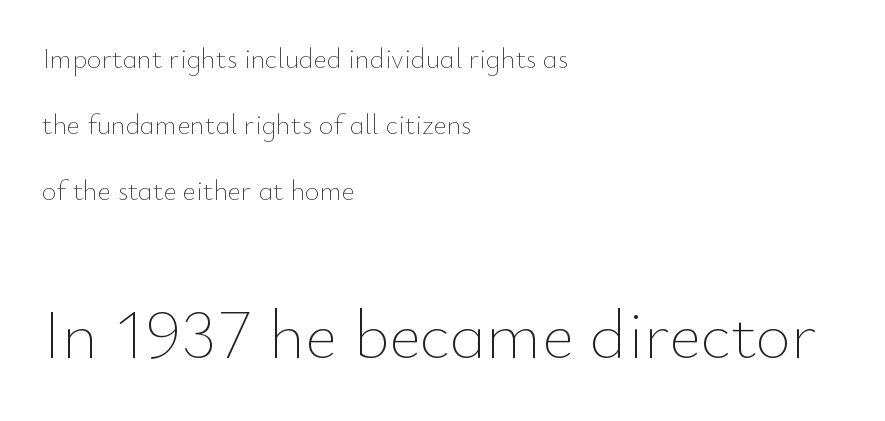
{"italic": "no", "bold": "no", "weight": "thin", "width": "normal", "stroke_contrast": "low", "x_height": "small", "monospaced": "no", "underline": "no", "align": "left", "line_spacing": "loose", "line_spacing_ratio": 2.36, "letter_spacing": "normal", "letter_spacing_em": 0.0, "larger_block": "second", "size_ratio": 2.46, "glyph_px": 69}
